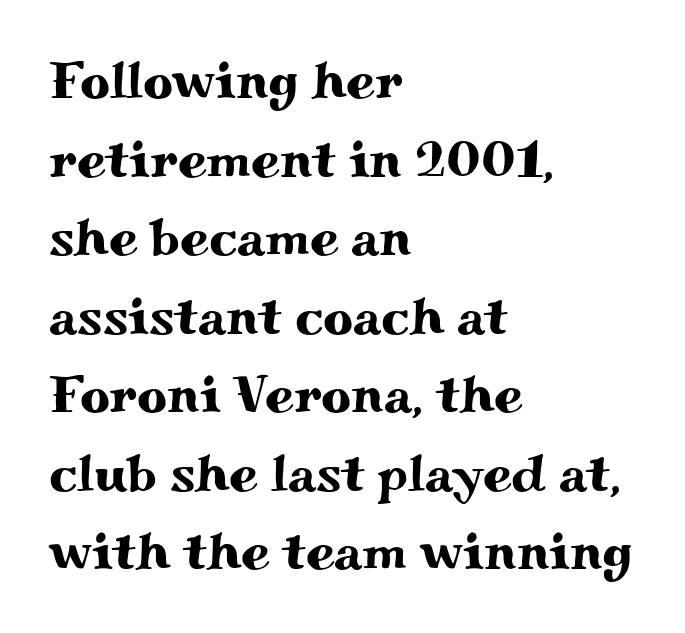
The image shows 52 px wide serif type, upright; set left-aligned, normal line spacing (1.51x), normal letter spacing, not underlined; medium stroke contrast and a small x-height.
